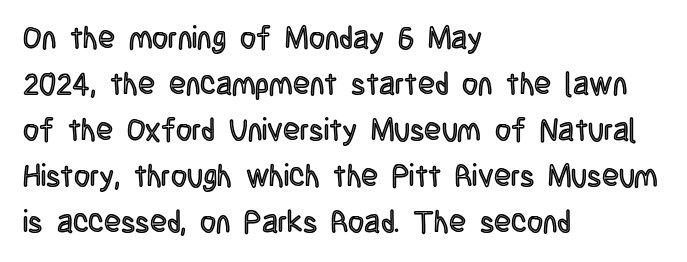
The image shows 31 px condensed type, upright; set left-aligned, normal line spacing (1.48x), normal letter spacing, not underlined; a large x-height.
